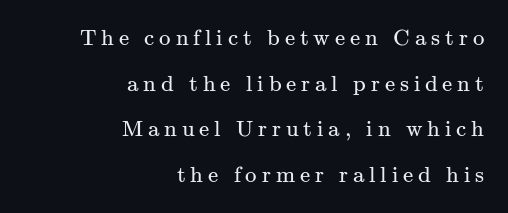
The image shows 23 px text type, upright; set right-aligned, loose line spacing (1.98x), unusually wide letter spacing (+0.21 em), not underlined.
